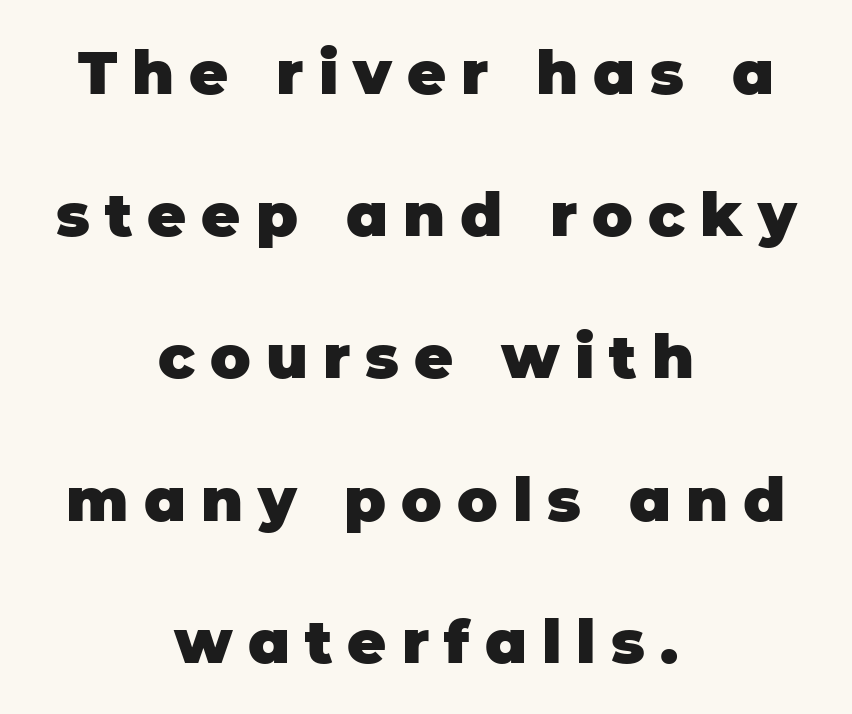
The image shows 60 px heavy sans-serif type, upright; set centered, loose line spacing (2.37x), unusually wide letter spacing (+0.25 em), not underlined; low stroke contrast and a large x-height.
